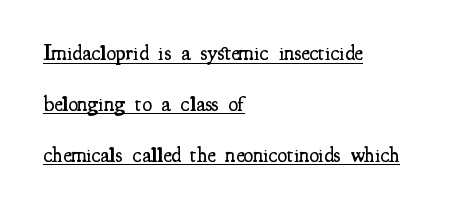
Q: Is the text bold? A: Semi-bold.
Q: Is the text italic (slanted)? A: No, it is upright.
Q: Is the text underlined? A: Yes.
Q: How is the paragraph aligned? A: Left-aligned.
Q: Is the spacing between letters normal or unusually wide? A: Normal.
Q: Is the spacing between lines tight, normal or loose? A: Loose.
